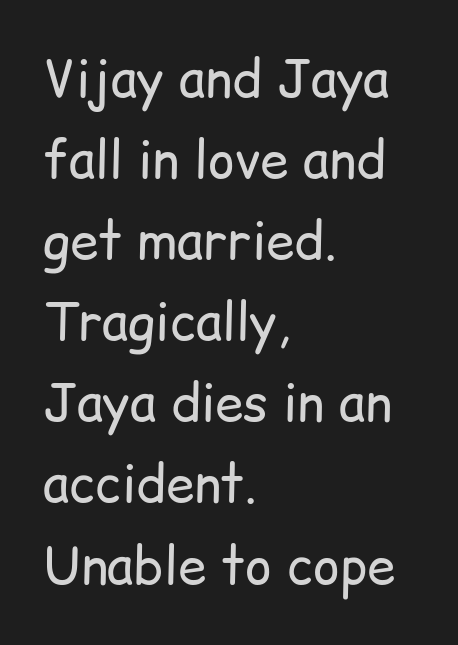
What stands out about the letter spacing? Nothing — it is the standard amount. Words float on clear page, feet unadorned. Tall strokes in this sample are plumb rather than angled. Nope, no serifs anywhere on these letters. Compared with a typical body face, this is equally light or lighter still.
